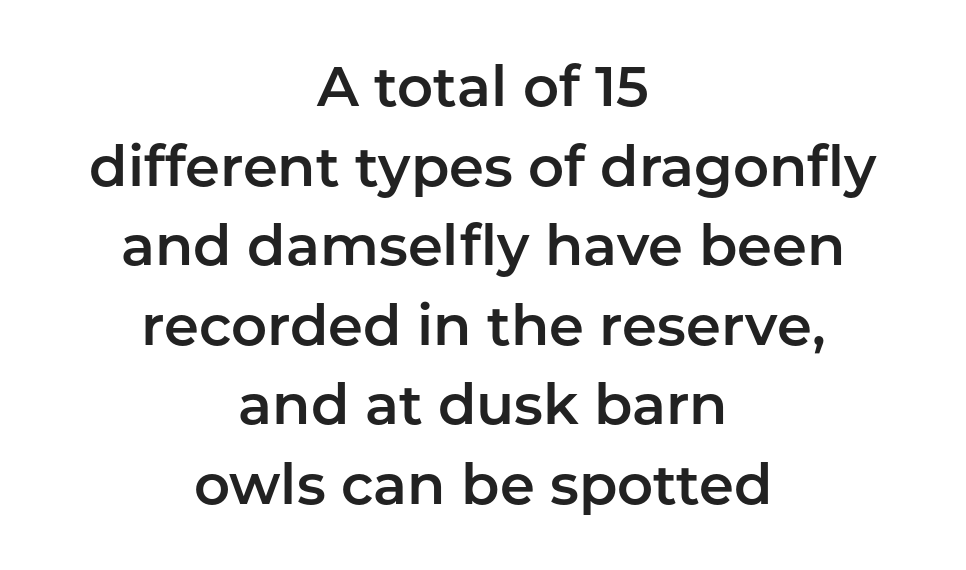
Upright lettering throughout. The type family on display is of the sans-serif kind. Successive baselines arrive at the customary interval. Between one letter and the next there's only the usual sliver of space. Spacing verdict: proportional, widths tailored to each character.
